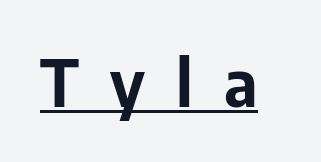
Heavy, bold letterforms. Serifs: no, the terminals of the letterforms are clean. Every character sits straight up, as roman type does. Here the designer chose a conventional face with non-uniform glyph widths.
